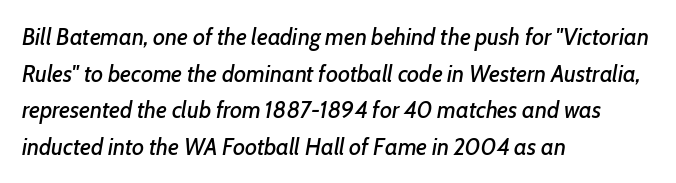
The image shows 23 px text type, italic (leaning right); set left-aligned, normal line spacing (1.59x), normal letter spacing, not underlined.
